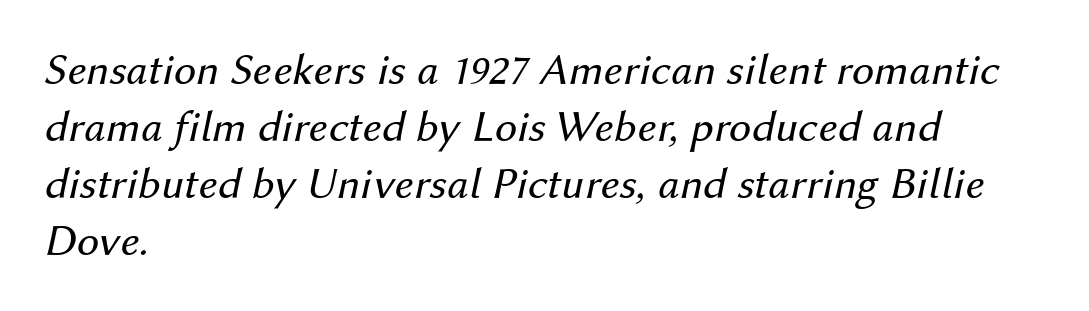
Each word holds together tightly as a unit, with standard inter-letter gaps. When letters slant like this, we call the style italic. The rendering uses a moderate line-height, typical for paragraphs. Letters have the restrained weight of plain body copy at most.
